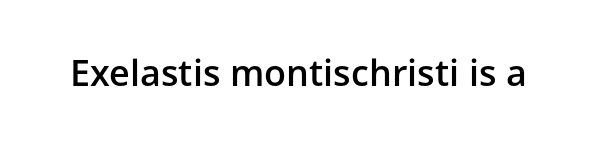
Q: Is the text bold? A: Semi-bold.
Q: Is the text italic (slanted)? A: No, it is upright.
Q: Is the typeface a serif or a sans-serif typeface? A: Sans-serif.
Q: Is the text underlined? A: No.
Q: Is the spacing between letters normal or unusually wide? A: Normal.
Q: Width (condensed, normal, or wide)? A: Normal.
Q: Stroke contrast? A: Low.
Q: x-height? A: Medium.
Q: Monospaced? A: No.
